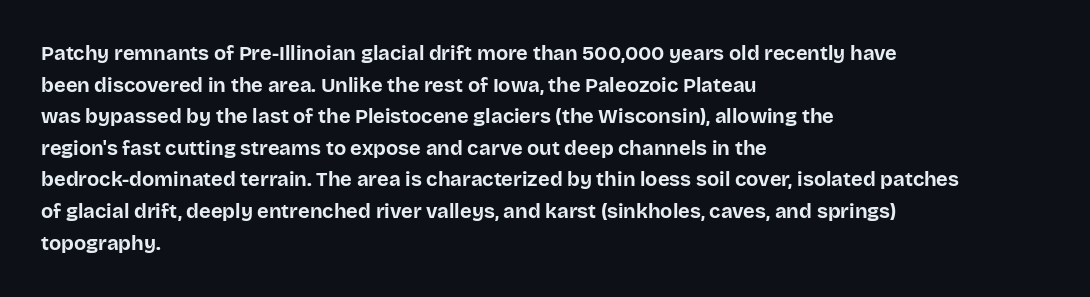
If you drew a line through each stem, it would be perfectly vertical. Nobody drew a line under any word here. A full-strength bold gives these letters their thick strokes. Honestly, the letter spacing is just normal — you wouldn't notice it. Left-aligned paragraph, ragged on the right.
